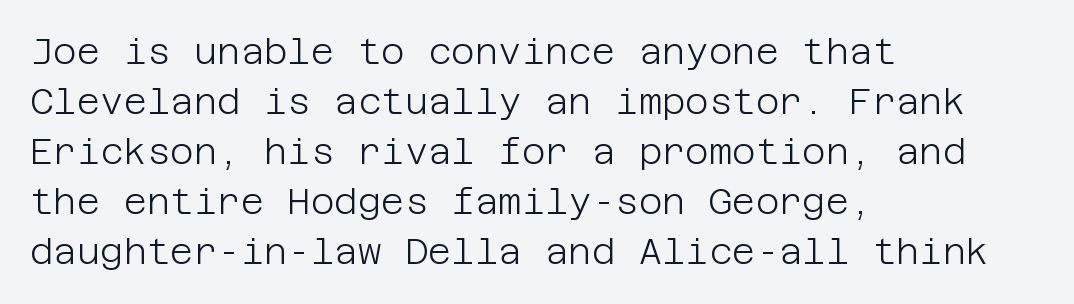
Q: Is the text bold? A: No.
Q: Is the text italic (slanted)? A: No, it is upright.
Q: Is the typeface a serif or a sans-serif typeface? A: Sans-serif.
Q: Is the text underlined? A: No.
Q: How is the paragraph aligned? A: Left-aligned.
Q: Is the spacing between letters normal or unusually wide? A: Normal.
Q: Is the spacing between lines tight, normal or loose? A: Normal.
Q: Width (condensed, normal, or wide)? A: Normal.
Q: Stroke contrast? A: Low.
Q: x-height? A: Large.
